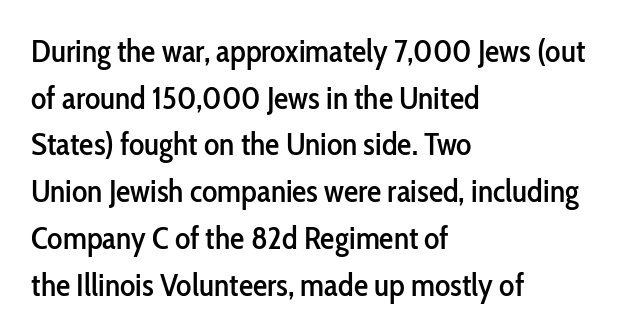
Q: Is the text italic (slanted)? A: No, it is upright.
Q: Is the typeface a serif or a sans-serif typeface? A: Sans-serif.
Q: Is the text underlined? A: No.
Q: How is the paragraph aligned? A: Left-aligned.
Q: Is the spacing between letters normal or unusually wide? A: Normal.
Q: Is the spacing between lines tight, normal or loose? A: Normal.
Q: Width (condensed, normal, or wide)? A: Condensed.
Q: Stroke contrast? A: Low.
Q: x-height? A: Medium.
Q: Monospaced? A: No.
